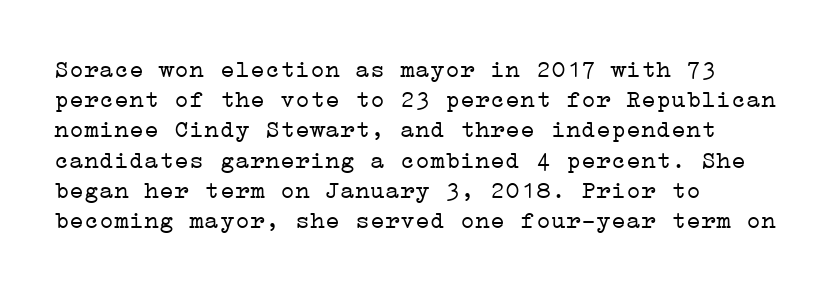
The image shows 25 px text type, upright; set left-aligned, line spacing 1.21x, normal letter spacing, not underlined.
